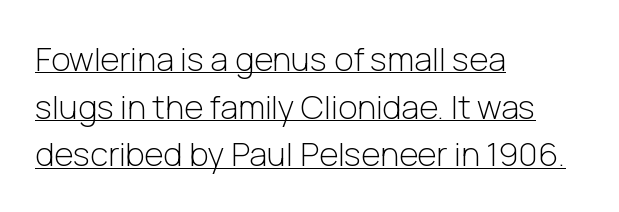
{"serif": "no", "italic": "no", "bold": "no", "weight": "light", "width": "normal", "stroke_contrast": "low", "x_height": "medium", "monospaced": "no", "underline": "yes", "align": "left", "line_spacing": "normal", "line_spacing_ratio": 1.44, "letter_spacing": "normal", "letter_spacing_em": 0.0, "glyph_px": 33}
